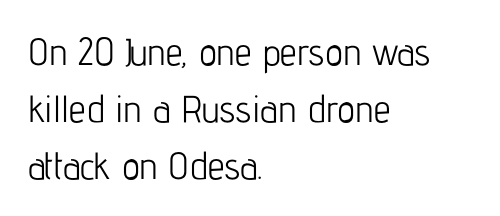
The image shows 38 px light, condensed sans-serif type, upright; set left-aligned, normal line spacing (1.5x), normal letter spacing, not underlined; low stroke contrast and a medium x-height.
